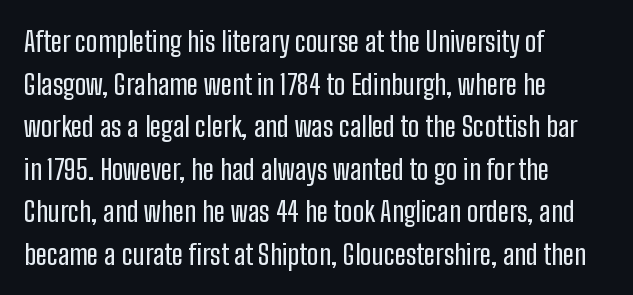
Q: Is the text italic (slanted)? A: No, it is upright.
Q: Is the typeface a serif or a sans-serif typeface? A: Sans-serif.
Q: Is the text underlined? A: No.
Q: How is the paragraph aligned? A: Left-aligned.
Q: Is the spacing between letters normal or unusually wide? A: Normal.
Q: Is the spacing between lines tight, normal or loose? A: Normal.
Q: Width (condensed, normal, or wide)? A: Condensed.
Q: Stroke contrast? A: Low.
Q: x-height? A: Medium.
Q: Monospaced? A: No.
